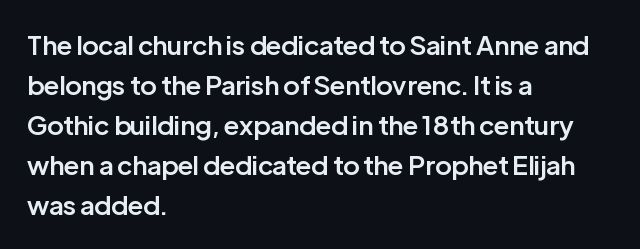
The image shows 26 px text type, upright; set left-aligned, normal line spacing (1.54x), normal letter spacing, not underlined.
